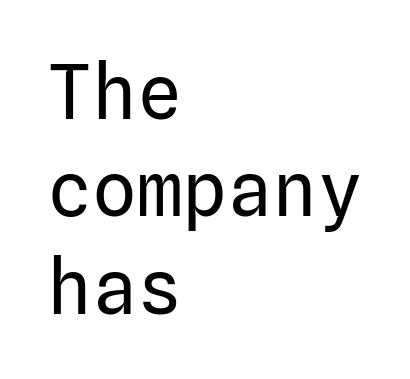
{"serif": "no", "italic": "no", "bold": "no", "weight": "regular", "width": "normal", "stroke_contrast": "low", "x_height": "medium", "underline": "no", "align": "left", "line_spacing": "normal", "line_spacing_ratio": 1.3, "letter_spacing": "normal", "letter_spacing_em": 0.0, "glyph_px": 75}
